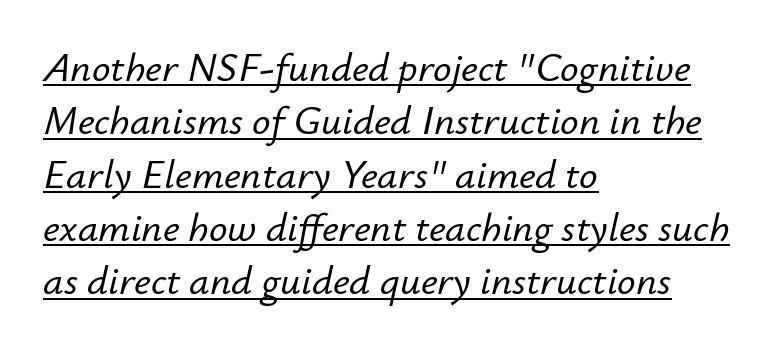
These lines stack with their left ends in a neat column. Every word sits above its own underline. Proportional: the letters do not fall into vertical columns. These lines were composed using italics.
